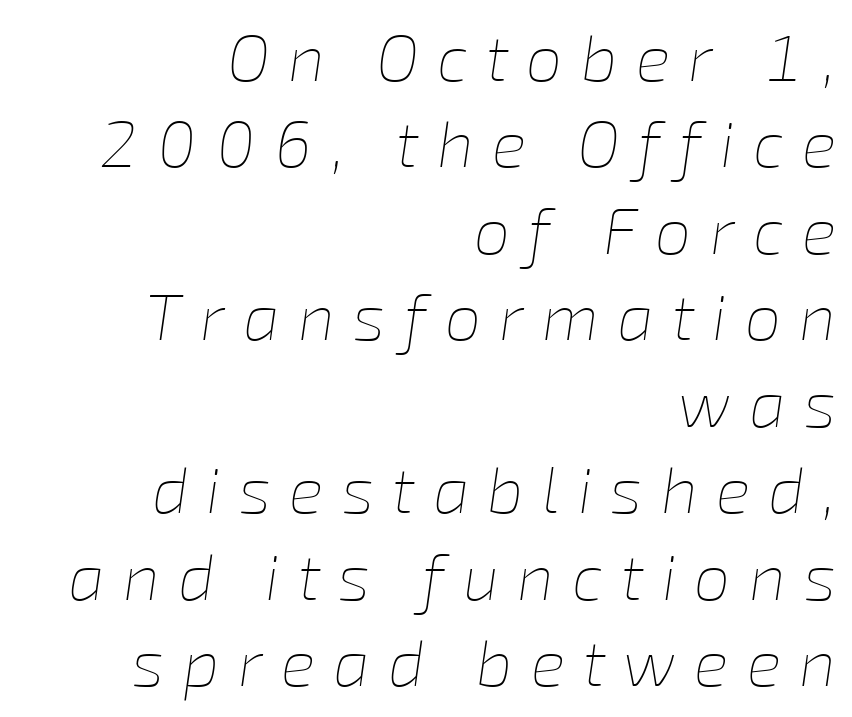
The image shows 65 px thin type, italic (leaning right); set right-aligned, normal line spacing (1.33x), unusually wide letter spacing (+0.28 em), not underlined; low stroke contrast and a medium x-height.
